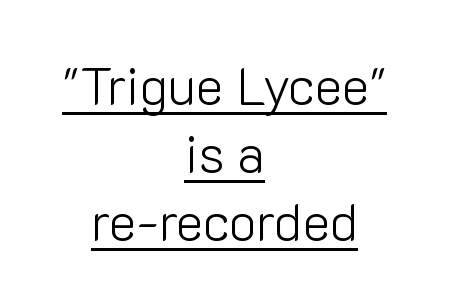
{"serif": "no", "italic": "no", "bold": "no", "weight": "light", "width": "normal", "stroke_contrast": "low", "x_height": "medium", "monospaced": "no", "underline": "yes", "align": "center", "line_spacing": "normal", "line_spacing_ratio": 1.31, "letter_spacing": "normal", "letter_spacing_em": 0.0, "glyph_px": 52}
